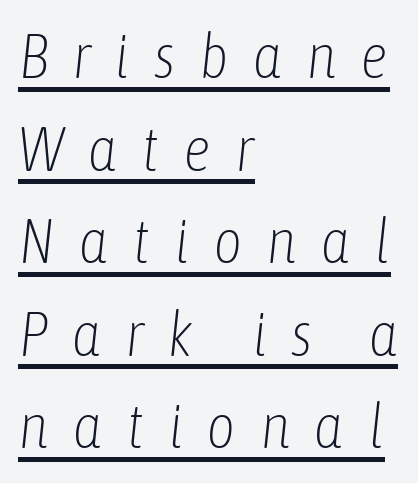
The image shows 63 px light, condensed type, italic (leaning right); set left-aligned, normal line spacing (1.47x), unusually wide letter spacing (+0.38 em), underlined; low stroke contrast and a medium x-height.
